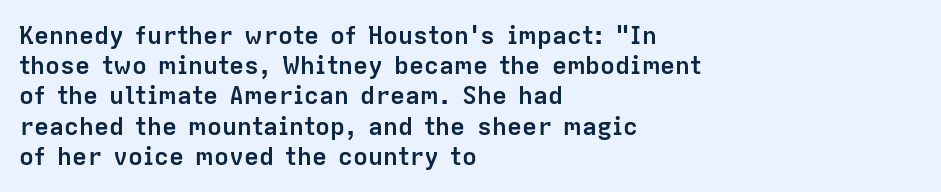
The passage shown is emphatically bold. The space directly below the letters is spotless. Tracking here is standard; glyphs follow each other at the usual distance. Where is the straight margin? On the left.
